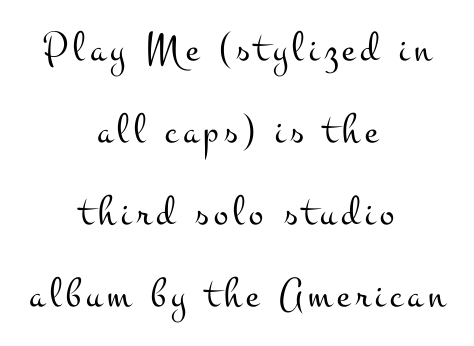
Nobody drew a line under any word here. This sample has the flowing, uneven cadence of proportional lettering. These lines are centered, leaving both edges ragged. Each new line begins a long way beneath the previous one.
